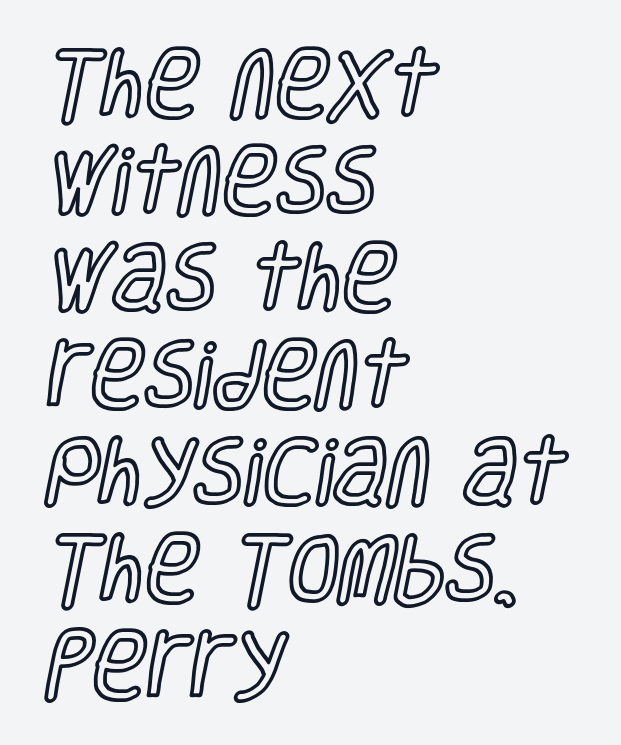
The image shows 74 px condensed type; set left-aligned, normal line spacing (1.31x), normal letter spacing, not underlined; a large x-height.
